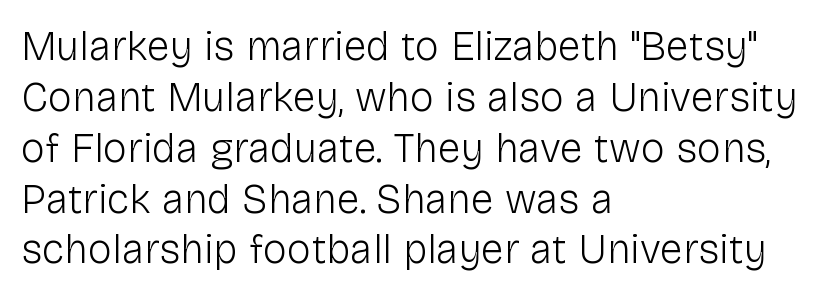
The image shows 41 px light sans-serif type, upright; set left-aligned, line spacing 1.24x, normal letter spacing, not underlined; low stroke contrast and a medium x-height.
